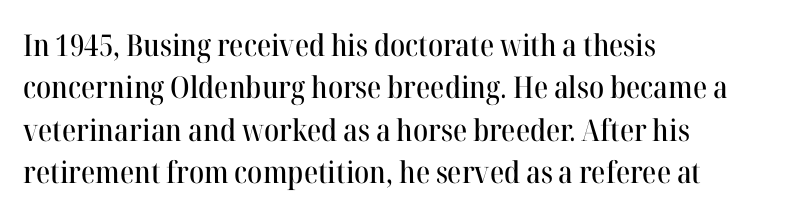
Whoever set this chose a conventional vertical rhythm. The rendering anchors every line to the left-hand side. You can tell from the footed stems that serif type was used. This sample has the flowing, uneven cadence of proportional lettering.
